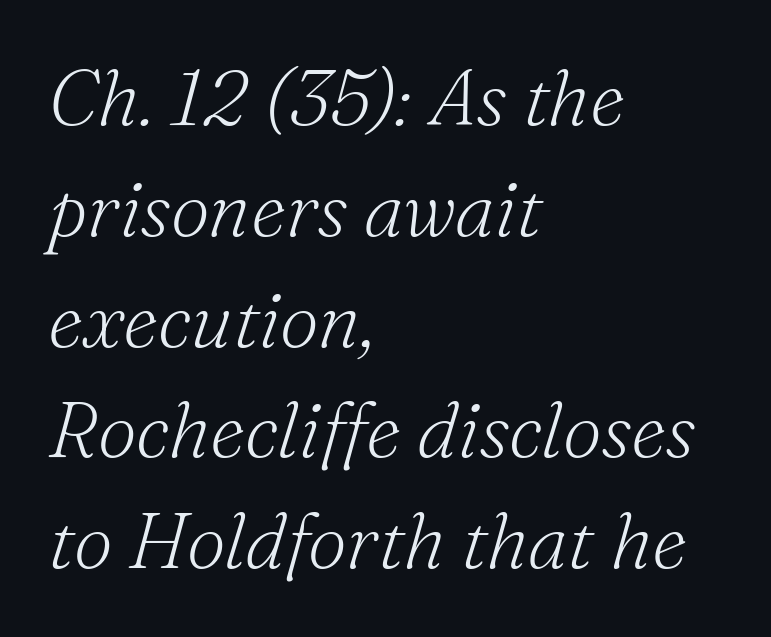
Observe the ordinary spacing: letters are neighbours, not strangers. Here the designer chose a conventional face with non-uniform glyph widths. Successive baselines arrive at the customary interval. This is serif lettering, the kind often seen in printed books. The baseline area is clear.
